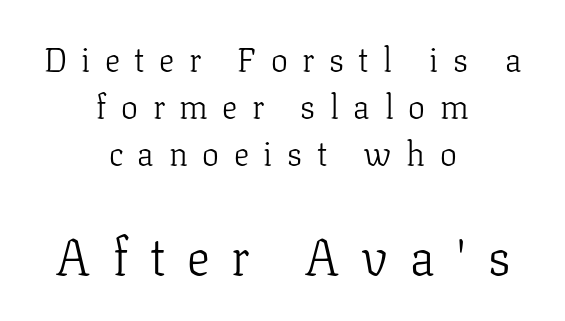
The image shows 51 px light serif type, upright; set centered, normal line spacing (1.38x), unusually wide letter spacing (+0.43 em), not underlined; the second (bottom) block is 1.5x larger; low stroke contrast and a medium x-height.
